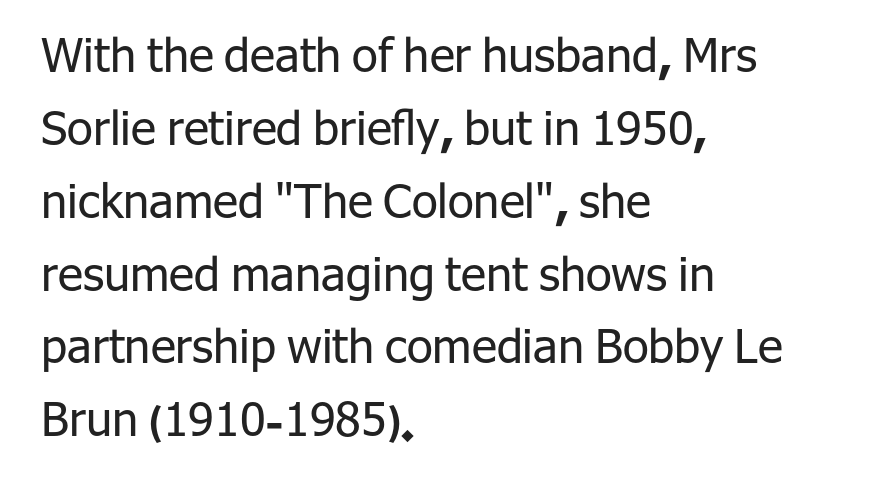
Only glyphs here, with clear space below each row. Weight class: somewhere from thin through regular. Do the characters align in a grid? No, the font is proportional. A typesetter would label this face a sans. How would I describe the line gaps? Plain and ordinary. In terms of letterspacing, this is plain default setting.
